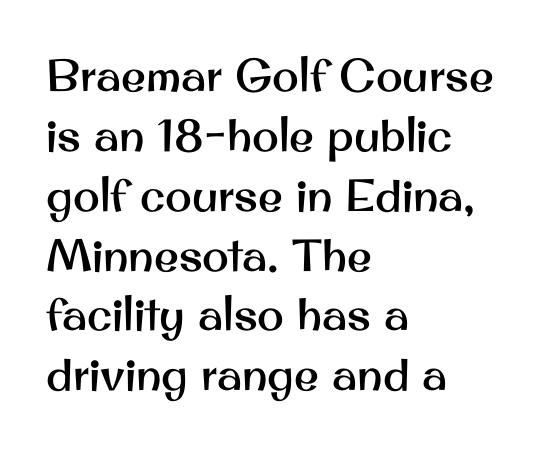
The paragraph shown leans on its left margin. Note the varied advance widths — an 'i' is clearly narrower than an 'm'. The leading is moderate, giving the passage an even texture. Spacing between characters is what you'd get straight out of the box. Check where the strokes stop: nothing finishes them off — pure sans. The space beneath each line is pristine and unruled.
